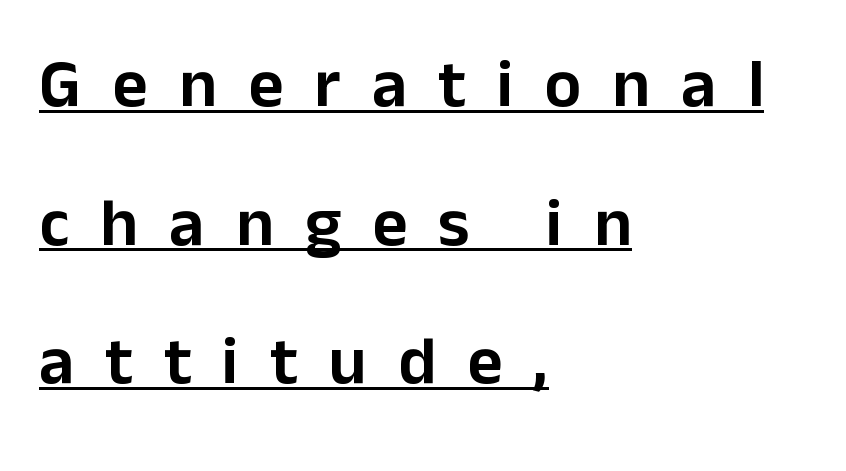
{"serif": "no", "italic": "no", "width": "normal", "stroke_contrast": "low", "x_height": "medium", "monospaced": "no", "underline": "yes", "align": "left", "line_spacing": "loose", "line_spacing_ratio": 2.04, "letter_spacing": "wide", "letter_spacing_em": 0.46, "glyph_px": 68}
